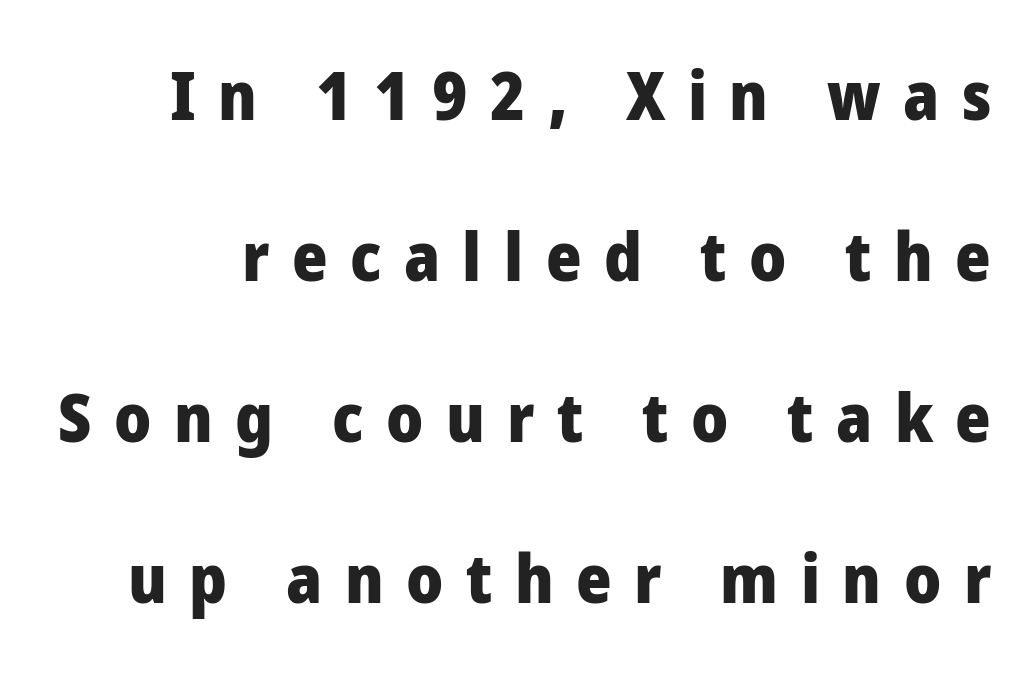
The image shows 68 px heavy sans-serif type, upright; set loose line spacing (2.37x), unusually wide letter spacing (+0.33 em), not underlined; low stroke contrast and a medium x-height.
